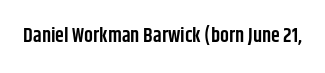
Q: Is the text bold? A: Semi-bold.
Q: Is the text italic (slanted)? A: No, it is upright.
Q: Is the text underlined? A: No.
Q: Is the spacing between letters normal or unusually wide? A: Normal.
